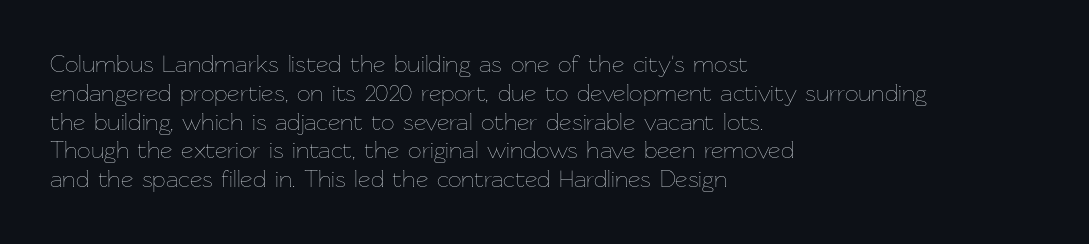
The image shows 24 px text type, upright; set left-aligned, line spacing 1.2x, normal letter spacing, not underlined.
